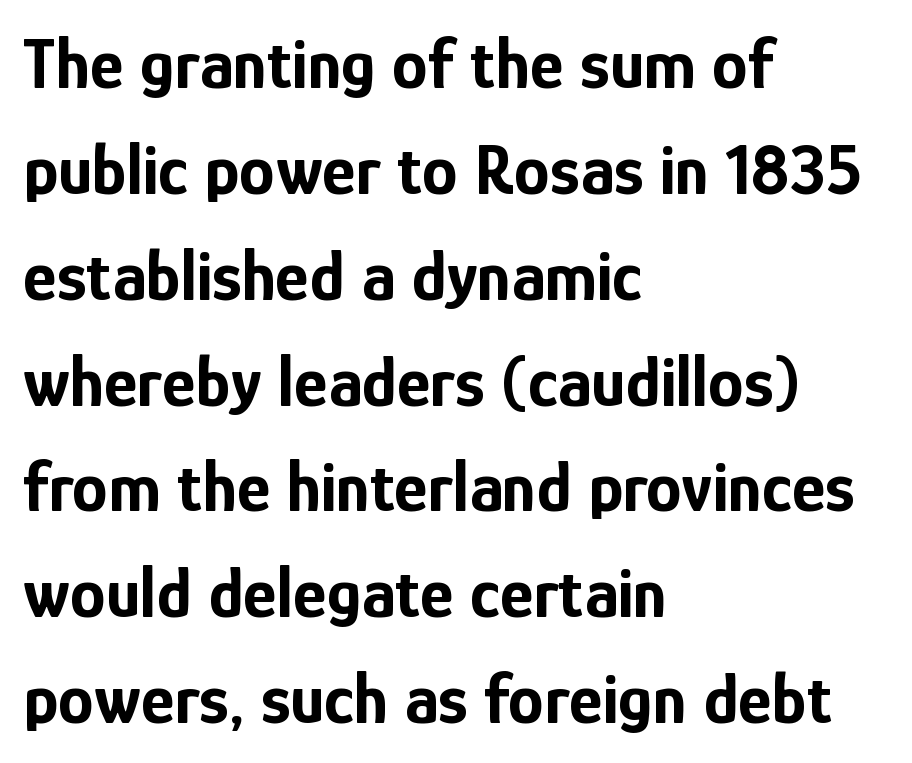
{"serif": "no", "italic": "no", "bold": "yes", "weight": "bold", "width": "condensed", "stroke_contrast": "low", "x_height": "medium", "monospaced": "no", "underline": "no", "align": "left", "line_spacing": "normal", "line_spacing_ratio": 1.47, "letter_spacing": "normal", "letter_spacing_em": 0.0, "glyph_px": 72}
